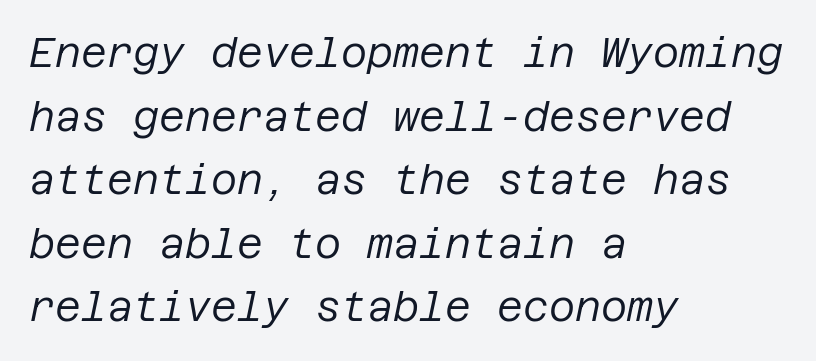
Summary of weight: not heavy and not bold. Letter spacing: default. Leading: standard. The gap between lines stays unmarked. In CSS terms this would be text-align: left. Yep, that's italic — everything's leaning.
